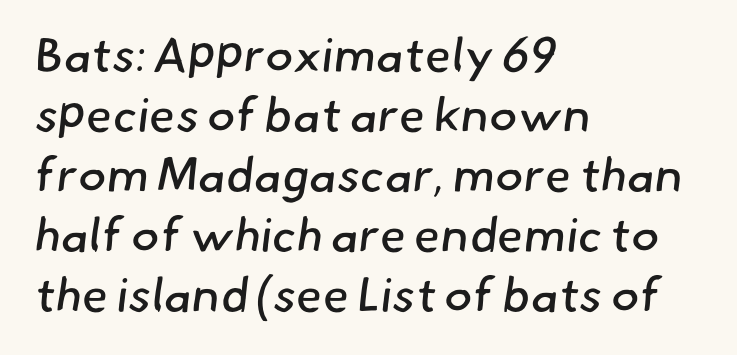
The image shows 48 px regular-weight sans-serif type; set left-aligned, normal line spacing (1.25x), normal letter spacing, not underlined; low stroke contrast and a small x-height.
